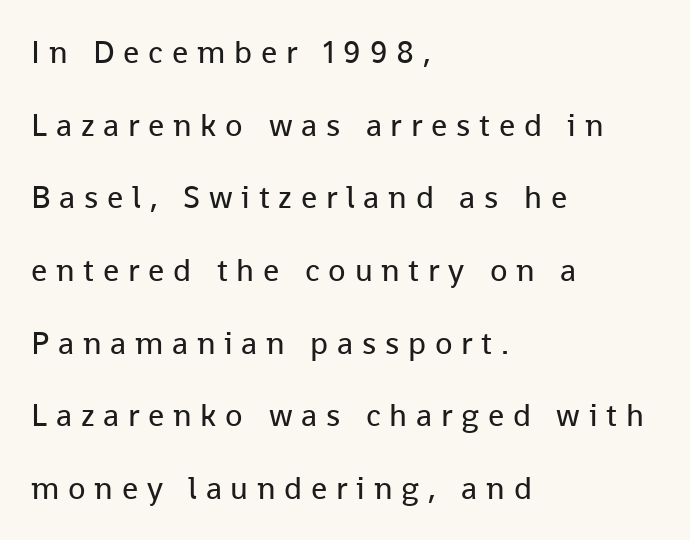
{"serif": "no", "italic": "no", "bold": "no", "weight": "regular", "width": "normal", "stroke_contrast": "low", "x_height": "medium", "monospaced": "no", "underline": "no", "align": "left", "line_spacing": "loose", "line_spacing_ratio": 2.27, "letter_spacing": "wide", "letter_spacing_em": 0.27, "glyph_px": 32}
